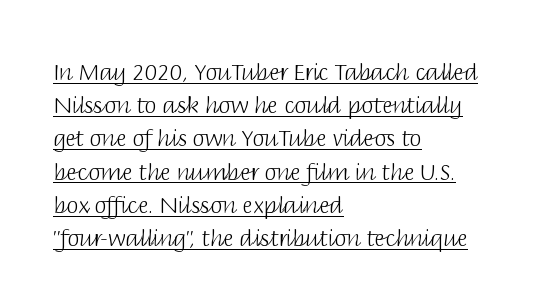
The image shows 22 px text type, upright; set left-aligned, normal line spacing (1.51x), normal letter spacing, underlined.
